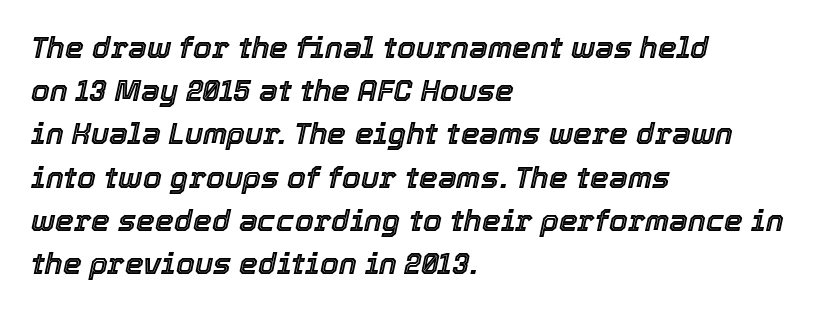
{"italic": "yes", "lean": "right", "slant_degrees": 12, "width": "normal", "x_height": "medium", "monospaced": "no", "underline": "no", "align": "left", "line_spacing": "normal", "line_spacing_ratio": 1.44, "letter_spacing": "normal", "letter_spacing_em": 0.0, "glyph_px": 30}
